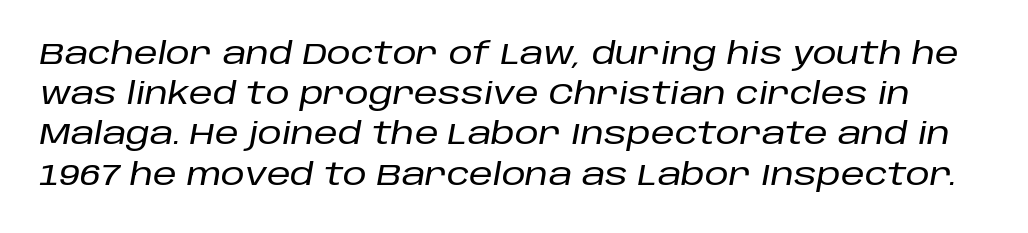
Q: Is the text italic (slanted)? A: Yes, it leans right by about 10 degrees.
Q: Is the text underlined? A: No.
Q: Is the spacing between letters normal or unusually wide? A: Normal.
Q: Is the spacing between lines tight, normal or loose? A: Normal.
Q: Width (condensed, normal, or wide)? A: Normal.
Q: Stroke contrast? A: Low.
Q: x-height? A: Large.
Q: Monospaced? A: No.
